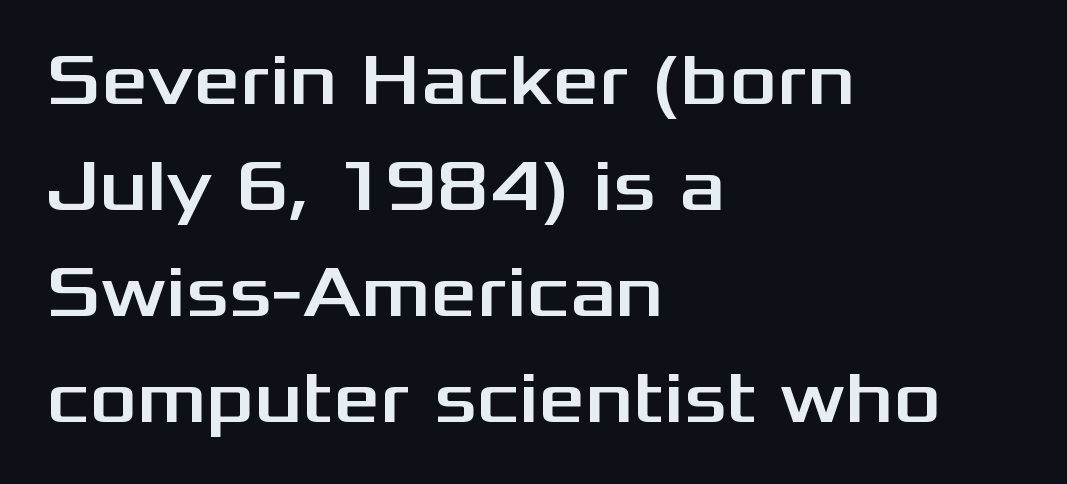
Q: Is the text italic (slanted)? A: No, it is upright.
Q: Is the typeface a serif or a sans-serif typeface? A: Sans-serif.
Q: Is the text underlined? A: No.
Q: How is the paragraph aligned? A: Left-aligned.
Q: Is the spacing between letters normal or unusually wide? A: Normal.
Q: Is the spacing between lines tight, normal or loose? A: Normal.
Q: Width (condensed, normal, or wide)? A: Wide.
Q: Stroke contrast? A: Medium.
Q: x-height? A: Medium.
Q: Monospaced? A: No.
